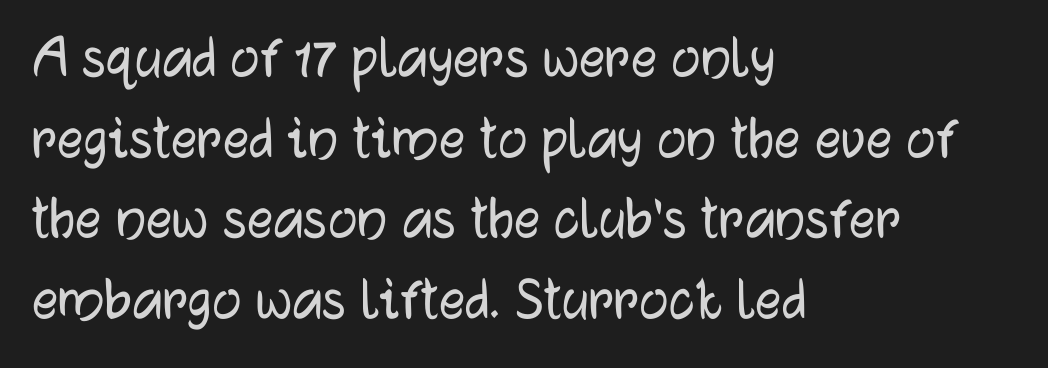
Stroke terminals: plain, sans-serif. Upright lettering throughout. The area under the type is left untouched. Do the characters align in a grid? No, the font is proportional. The ragged edge is on the right, which tells us the setting is flush left.
